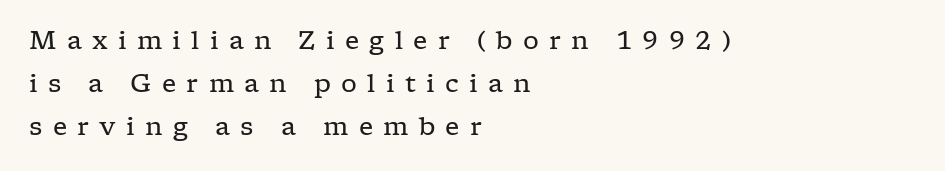
Q: Is the text bold? A: No.
Q: Is the text italic (slanted)? A: No, it is upright.
Q: Is the text underlined? A: No.
Q: How is the paragraph aligned? A: Left-aligned.
Q: Is the spacing between letters normal or unusually wide? A: Unusually wide.
